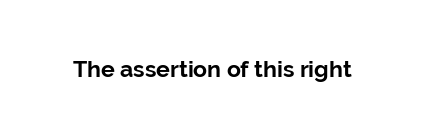
The image shows 23 px bold type, upright; set normal letter spacing, not underlined.
